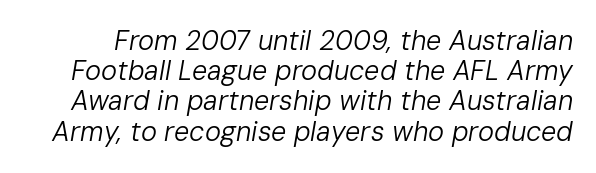
Q: Is the text bold? A: No.
Q: Is the text italic (slanted)? A: Yes, it leans right by about 10 degrees.
Q: Is the text underlined? A: No.
Q: Is the spacing between letters normal or unusually wide? A: Normal.
Q: Is the spacing between lines tight, normal or loose? A: Tight.
